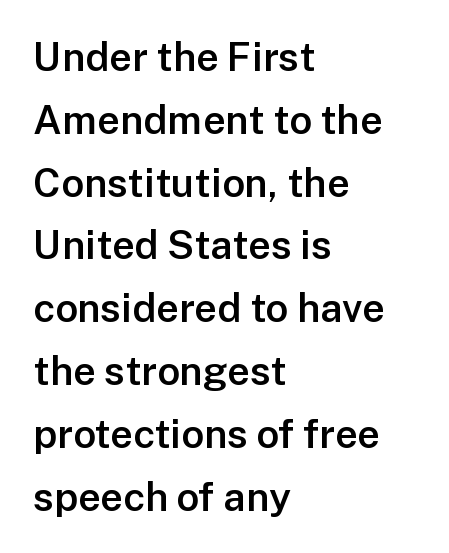
The image shows 40 px semibold sans-serif type, upright; set left-aligned, normal line spacing (1.57x), normal letter spacing, not underlined; low stroke contrast and a medium x-height.
